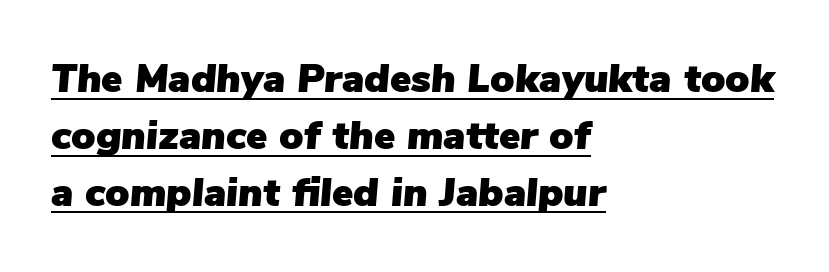
The line texture is even and compact thanks to regular tracking. The rendered words wear a rule along their underside. The block of text has a typical density, with ordinary space between rows. Rendered with sloped, italic letterforms. Short and long lines alike share a common starting point at left.
